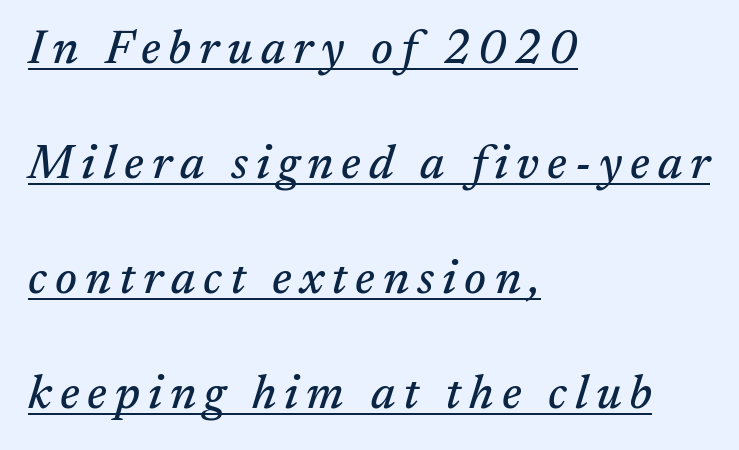
The image shows 47 px serif type, italic (leaning right); set left-aligned, loose line spacing (2.45x), underlined; medium stroke contrast and a medium x-height.
